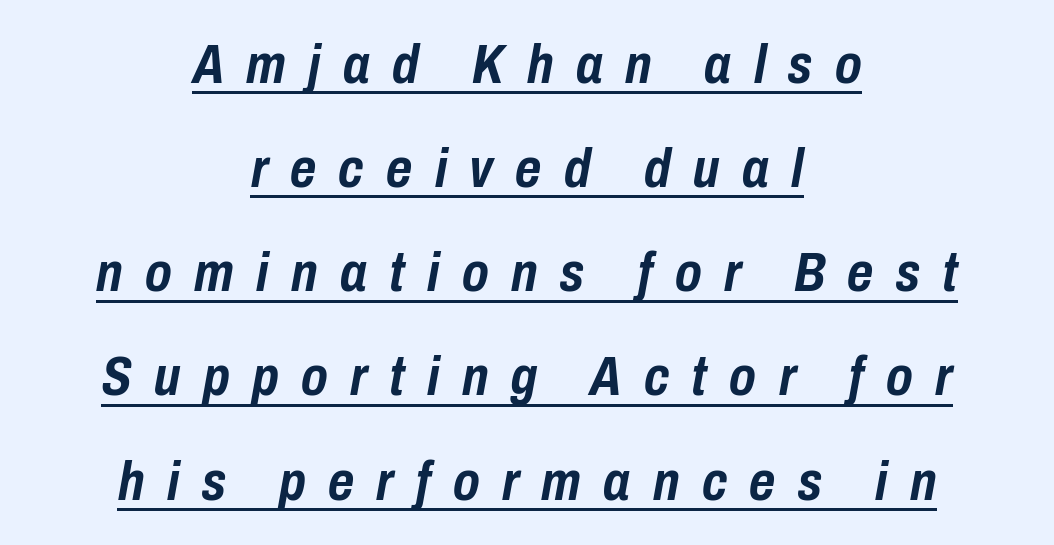
A baseline rule has been typeset under these characters. Short note: letters widely spaced. You'd pick this weight for a headline — it's a proper bold. Leftover space on each line is divided equally before and after the words. The passage shown is typed in a proportional face where columns would drift.
